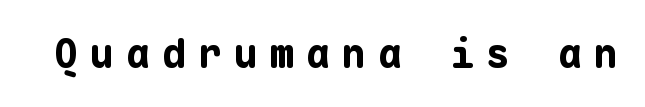
{"serif": "no", "italic": "no", "bold": "yes", "weight": "bold", "width": "normal", "stroke_contrast": "low", "x_height": "medium", "monospaced": "yes", "underline": "no", "letter_spacing": "wide", "letter_spacing_em": 0.3, "glyph_px": 40}
